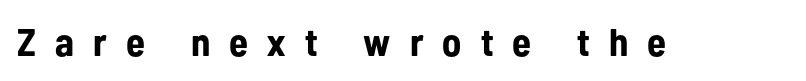
{"serif": "no", "italic": "no", "bold": "yes", "weight": "bold", "width": "condensed", "stroke_contrast": "low", "x_height": "medium", "monospaced": "no", "underline": "no", "letter_spacing": "wide", "letter_spacing_em": 0.49, "glyph_px": 39}
